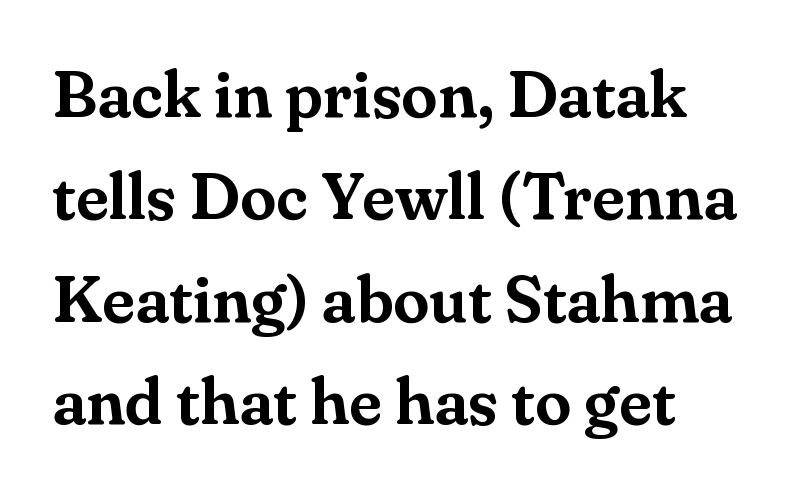
{"serif": "yes", "italic": "no", "width": "normal", "stroke_contrast": "medium", "x_height": "small", "monospaced": "no", "underline": "no", "line_spacing": "normal", "line_spacing_ratio": 1.55, "letter_spacing": "normal", "letter_spacing_em": 0.0, "glyph_px": 66}
